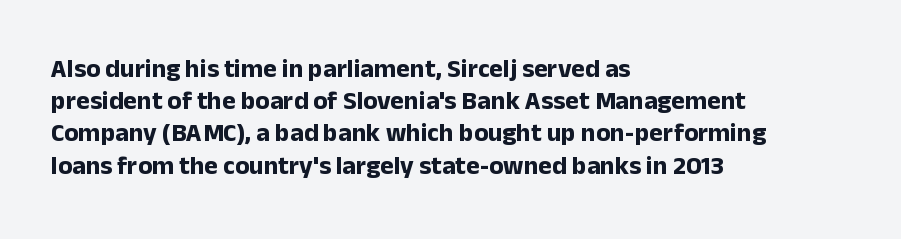
Q: Is the text bold? A: Yes.
Q: Is the text italic (slanted)? A: No, it is upright.
Q: Is the text underlined? A: No.
Q: How is the paragraph aligned? A: Left-aligned.
Q: Is the spacing between letters normal or unusually wide? A: Normal.
